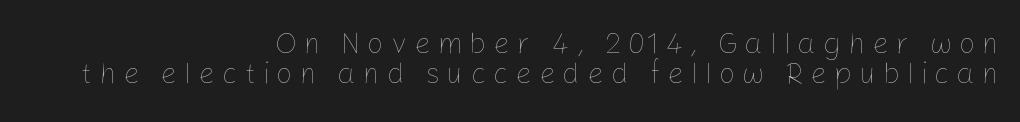
Q: Is the text bold? A: No.
Q: Is the text italic (slanted)? A: No, it is upright.
Q: Is the text underlined? A: No.
Q: How is the paragraph aligned? A: Right-aligned.
Q: Is the spacing between letters normal or unusually wide? A: Unusually wide.
Q: Is the spacing between lines tight, normal or loose? A: Tight.
Q: Width (condensed, normal, or wide)? A: Normal.
Q: Stroke contrast? A: Low.
Q: x-height? A: Medium.
Q: Monospaced? A: No.
